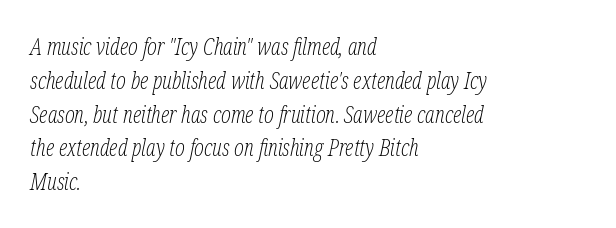
{"italic": "yes", "lean": "right", "slant_degrees": 12, "bold": "no", "underline": "no", "align": "left", "line_spacing": "normal", "line_spacing_ratio": 1.47, "letter_spacing": "normal", "letter_spacing_em": 0.0, "glyph_px": 23}
